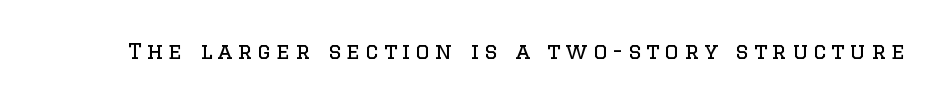
The image shows 22 px text type, upright; set unusually wide letter spacing (+0.23 em), not underlined.
